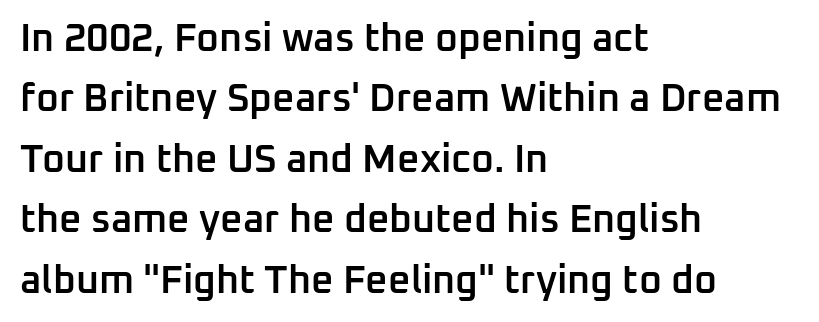
{"serif": "no", "italic": "no", "bold": "semi", "weight": "semibold", "width": "normal", "stroke_contrast": "low", "x_height": "medium", "monospaced": "no", "underline": "no", "align": "left", "line_spacing": "normal", "line_spacing_ratio": 1.55, "letter_spacing": "normal", "letter_spacing_em": 0.0, "glyph_px": 39}
